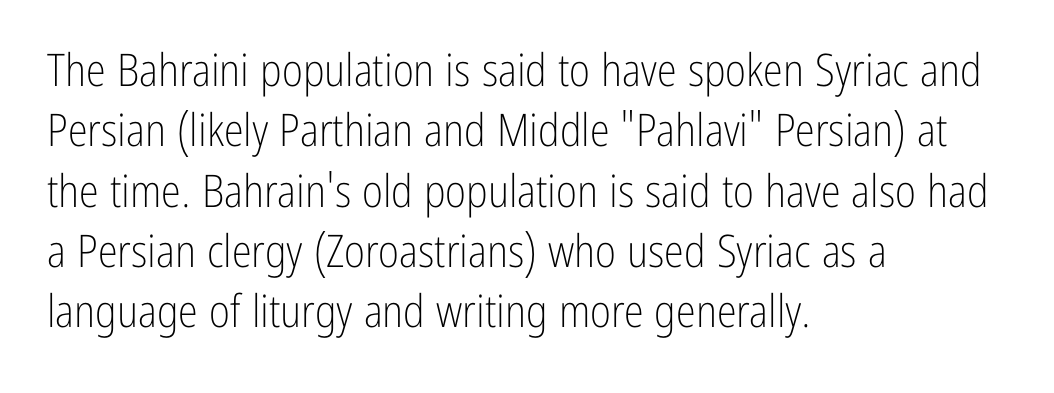
Rows of type keep a routine distance in the vertical direction. Proportional: the letters do not fall into vertical columns. The face looks like a standard text weight, possibly lighter. Type without underlining.
